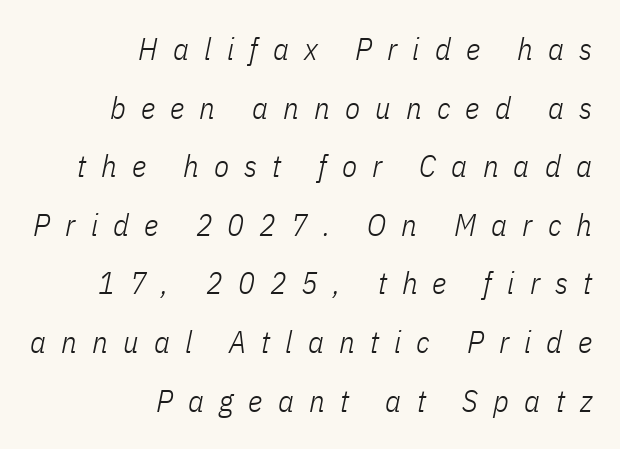
The image shows 31 px light, condensed type, italic (leaning right); set right-aligned, line spacing 1.89x, unusually wide letter spacing (+0.49 em), not underlined; low stroke contrast and a medium x-height.
